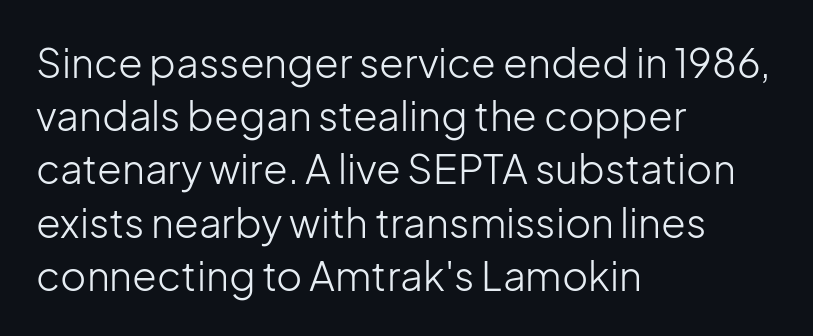
Q: Is the text bold? A: No.
Q: Is the text italic (slanted)? A: No, it is upright.
Q: Is the typeface a serif or a sans-serif typeface? A: Sans-serif.
Q: Is the text underlined? A: No.
Q: How is the paragraph aligned? A: Left-aligned.
Q: Is the spacing between letters normal or unusually wide? A: Normal.
Q: Is the spacing between lines tight, normal or loose? A: Normal.
Q: Width (condensed, normal, or wide)? A: Normal.
Q: Stroke contrast? A: Low.
Q: x-height? A: Medium.
Q: Monospaced? A: No.
